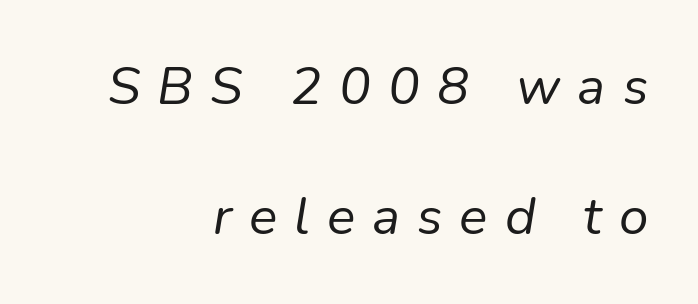
Q: Is the text bold? A: No.
Q: Is the text italic (slanted)? A: Yes, it leans right by about 9 degrees.
Q: Is the text underlined? A: No.
Q: How is the paragraph aligned? A: Right-aligned.
Q: Is the spacing between letters normal or unusually wide? A: Unusually wide.
Q: Is the spacing between lines tight, normal or loose? A: Loose.
Q: Width (condensed, normal, or wide)? A: Normal.
Q: Stroke contrast? A: Low.
Q: x-height? A: Medium.
Q: Monospaced? A: No.
